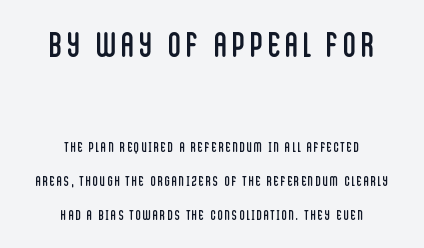
{"serif": "no", "italic": "no", "bold": "no", "weight": "regular", "width": "condensed", "stroke_contrast": "low", "x_height": "large", "monospaced": "no", "underline": "no", "align": "center", "line_spacing": "loose", "line_spacing_ratio": 2.45, "larger_block": "first", "size_ratio": 2.5, "glyph_px": 35}
